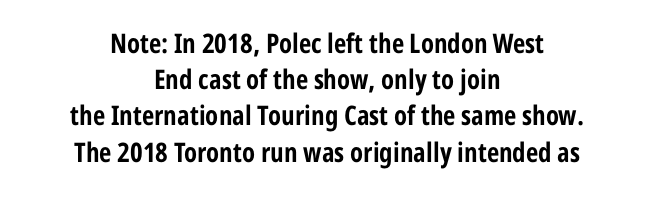
Vertical strokes here are truly vertical. Between one letter and the next there's only the usual sliver of space. As a designer I'd log this as weight 700, bold. The words here are not underlined. Compared with a flush-left layout, this one balances lines on the center instead. In terms of leading, this rendering sits right in the middle.
